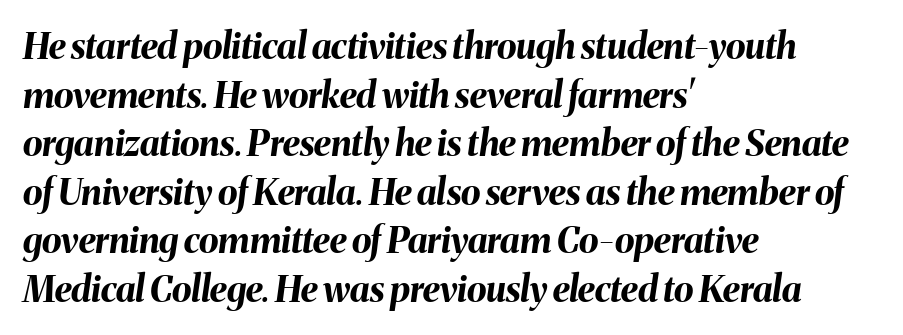
The image shows 36 px bold type, italic (leaning right); set left-aligned, normal line spacing (1.35x), normal letter spacing, not underlined; medium stroke contrast and a medium x-height.
